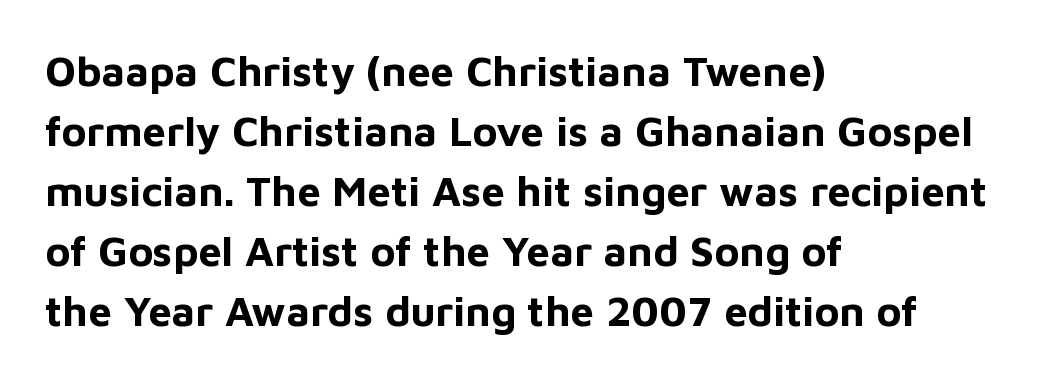
Beneath every word, the page is bare. This sample has the flowing, uneven cadence of proportional lettering. These lines carry a lot of weight — the face is fully bold. Type style note: lacks serifs. Normally led — the rows are evenly, conventionally spaced. Students, note that the glyphs here touch the page at normal intervals.
